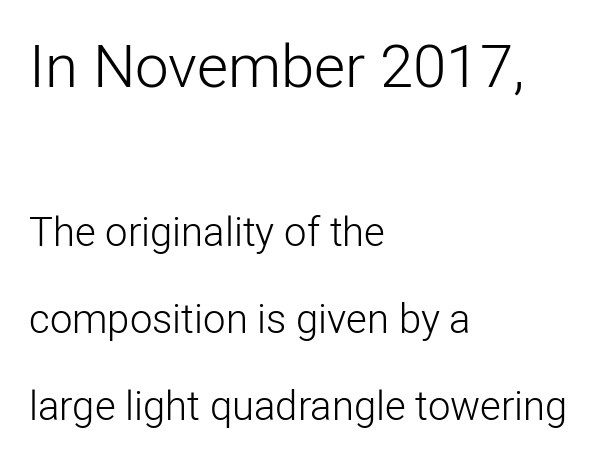
Quick note: interline space is abundant. You could not count columns in this text — the font is proportionally spaced. The zone under the glyphs is completely vacant. All the whitespace from short lines collects on the right. A student would notice the top passage is typeset larger than what follows. The letters stand upright; this is a roman face.
